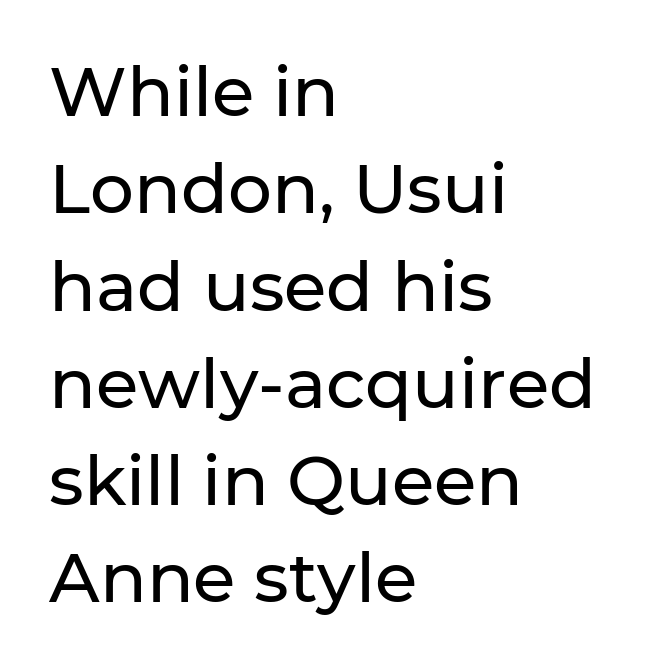
{"serif": "no", "italic": "no", "width": "normal", "stroke_contrast": "low", "x_height": "medium", "monospaced": "no", "underline": "no", "align": "left", "line_spacing": "normal", "line_spacing_ratio": 1.41, "letter_spacing": "normal", "letter_spacing_em": 0.0, "glyph_px": 69}
